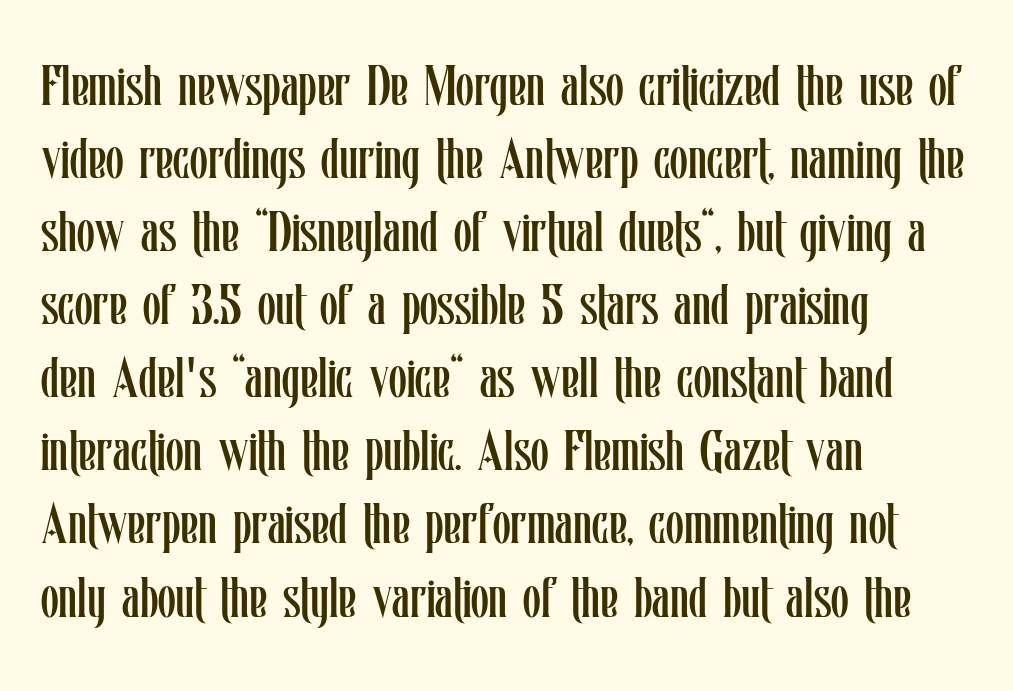
{"italic": "no", "bold": "no", "weight": "regular", "width": "condensed", "stroke_contrast": "low", "x_height": "medium", "monospaced": "no", "underline": "no", "align": "left", "line_spacing": "normal", "line_spacing_ratio": 1.26, "letter_spacing": "normal", "letter_spacing_em": 0.0, "glyph_px": 58}
